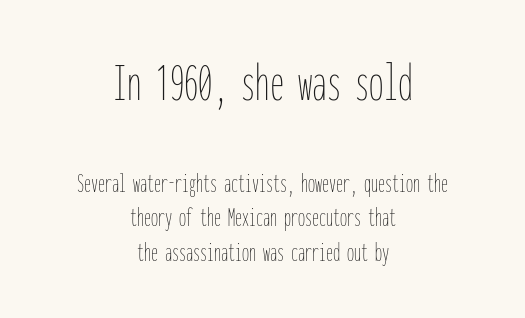
{"italic": "no", "bold": "no", "weight": "thin", "width": "condensed", "stroke_contrast": "low", "x_height": "medium", "monospaced": "yes", "underline": "no", "align": "center", "line_spacing_ratio": 1.23, "letter_spacing": "normal", "letter_spacing_em": 0.0, "larger_block": "first", "size_ratio": 2.04, "glyph_px": 57}
